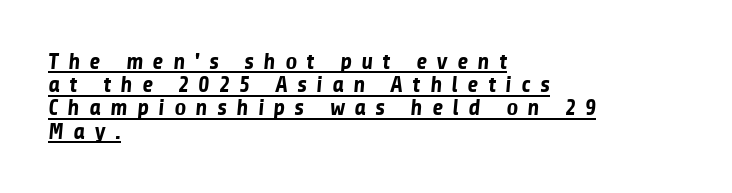
The image shows 23 px bold type; set left-aligned, tight line spacing (1.01x), unusually wide letter spacing (+0.41 em), underlined.
